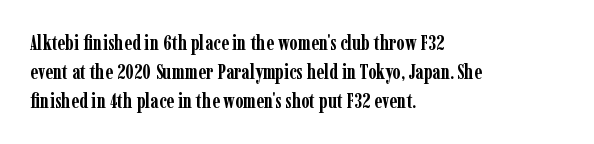
Q: Is the text bold? A: Yes.
Q: Is the text italic (slanted)? A: No, it is upright.
Q: Is the text underlined? A: No.
Q: How is the paragraph aligned? A: Left-aligned.
Q: Is the spacing between letters normal or unusually wide? A: Normal.
Q: Is the spacing between lines tight, normal or loose? A: Normal.
